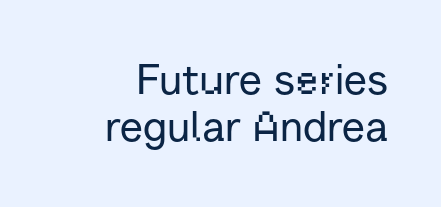
Q: Is the text italic (slanted)? A: No, it is upright.
Q: Is the typeface a serif or a sans-serif typeface? A: Sans-serif.
Q: Is the text underlined? A: No.
Q: How is the paragraph aligned? A: Right-aligned.
Q: Is the spacing between letters normal or unusually wide? A: Normal.
Q: Is the spacing between lines tight, normal or loose? A: Tight.
Q: Width (condensed, normal, or wide)? A: Normal.
Q: Stroke contrast? A: Low.
Q: x-height? A: Medium.
Q: Monospaced? A: No.
